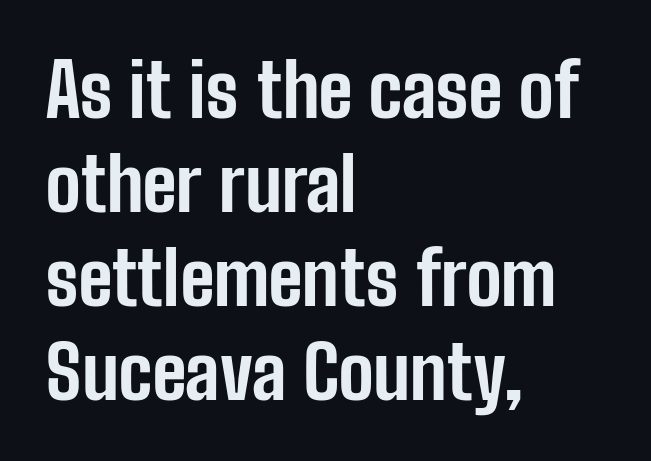
The image shows 74 px bold, condensed sans-serif type, upright; set left-aligned, normal line spacing (1.27x), normal letter spacing, not underlined; low stroke contrast and a medium x-height.
